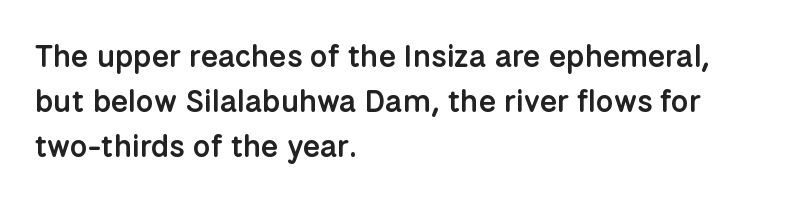
{"serif": "no", "italic": "no", "bold": "semi", "weight": "semibold", "width": "normal", "stroke_contrast": "low", "x_height": "medium", "monospaced": "no", "underline": "no", "align": "left", "line_spacing": "normal", "line_spacing_ratio": 1.45, "letter_spacing": "normal", "letter_spacing_em": 0.0, "glyph_px": 31}
